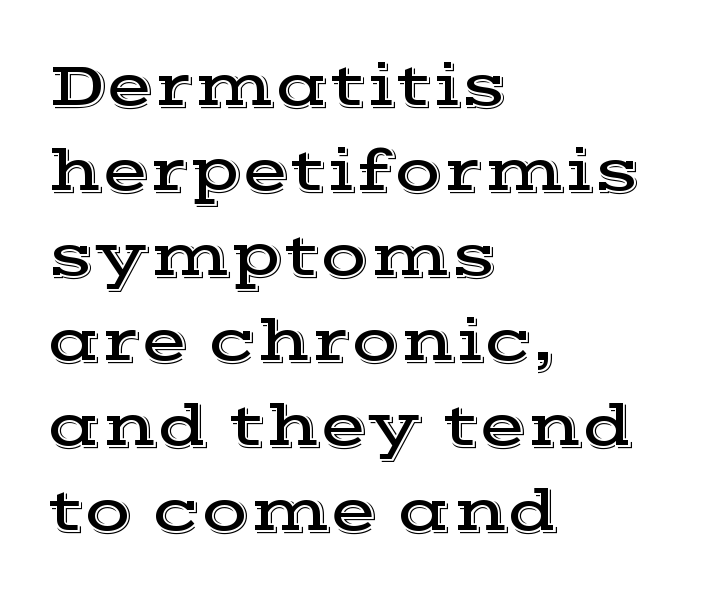
{"serif": "yes", "italic": "no", "width": "wide", "x_height": "medium", "monospaced": "no", "underline": "no", "align": "left", "line_spacing": "normal", "line_spacing_ratio": 1.37, "letter_spacing": "normal", "letter_spacing_em": 0.0, "glyph_px": 62}
